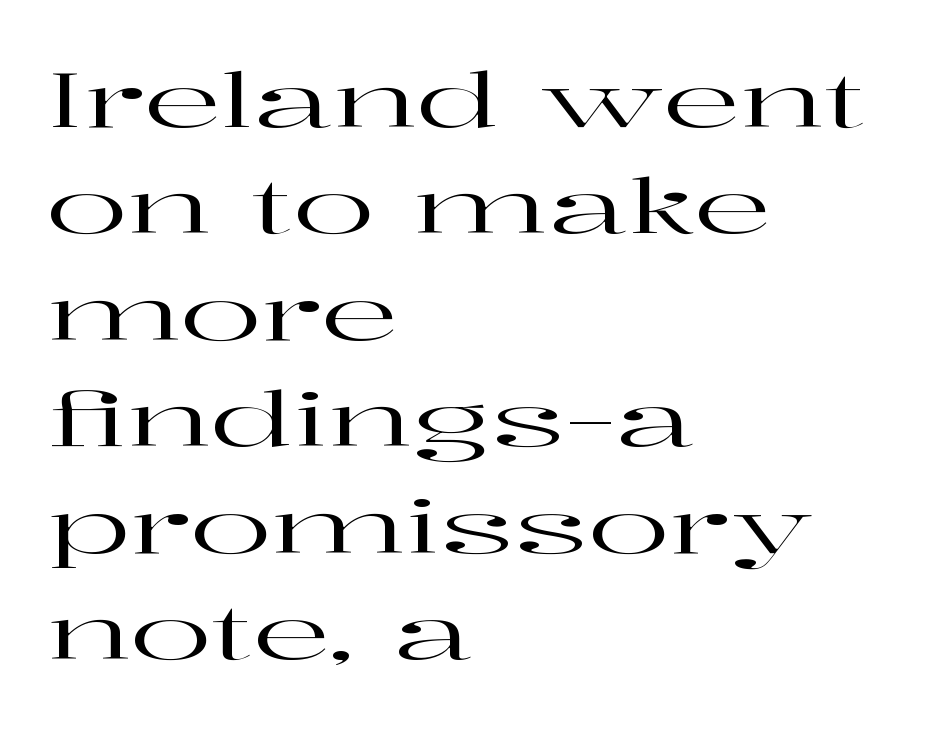
{"serif": "yes", "italic": "no", "width": "wide", "stroke_contrast": "high", "x_height": "medium", "monospaced": "no", "underline": "no", "align": "left", "line_spacing": "normal", "line_spacing_ratio": 1.4, "letter_spacing": "normal", "letter_spacing_em": 0.0, "glyph_px": 76}
